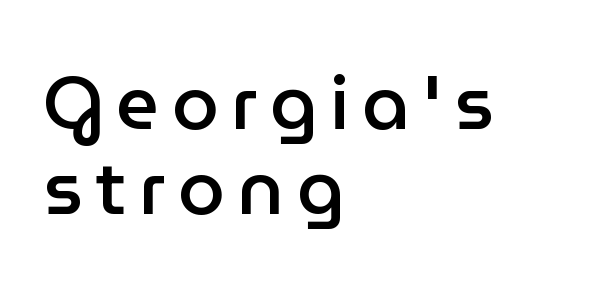
Visually the block forms a straight wall on the left and a jagged coastline on the right. Rows of type sit shoulder to shoulder in the vertical direction. Lines of text with bare space underneath. Type style note: lacks serifs. Spacing verdict: proportional, widths tailored to each character.
